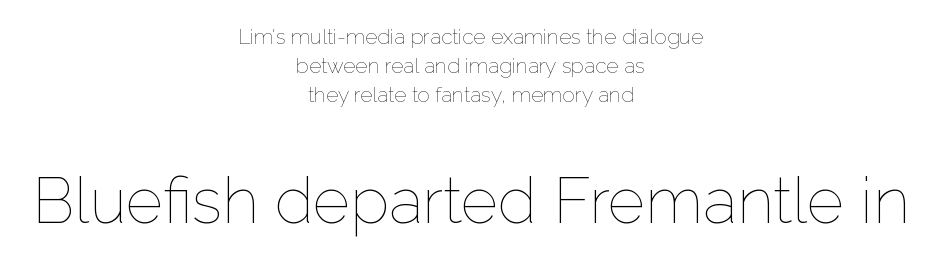
{"italic": "no", "bold": "no", "weight": "thin", "width": "normal", "stroke_contrast": "low", "x_height": "medium", "monospaced": "no", "underline": "no", "align": "center", "line_spacing": "normal", "line_spacing_ratio": 1.38, "letter_spacing": "normal", "letter_spacing_em": 0.0, "larger_block": "second", "size_ratio": 3.05, "glyph_px": 64}
